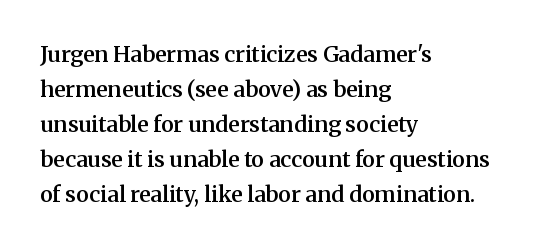
{"italic": "no", "bold": "semi", "underline": "no", "align": "left", "line_spacing": "normal", "line_spacing_ratio": 1.59, "letter_spacing": "normal", "letter_spacing_em": 0.0, "glyph_px": 22}
